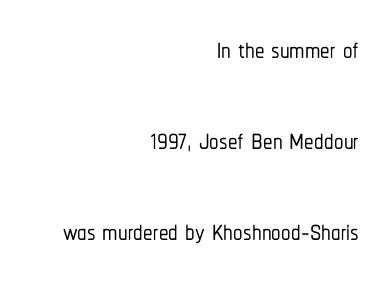
The image shows 38 px condensed sans-serif type, upright; set right-aligned, loose line spacing (2.39x), normal letter spacing, not underlined; low stroke contrast and a medium x-height.
